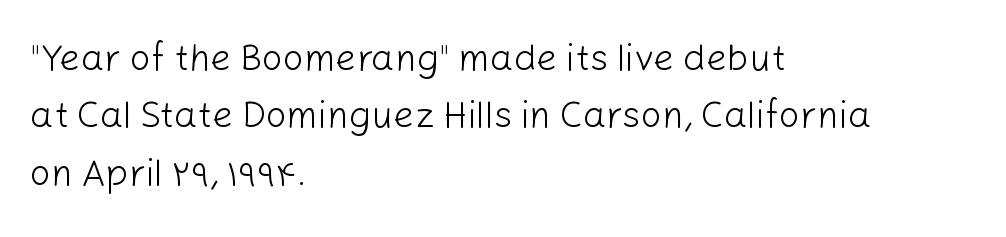
The image shows 37 px light sans-serif type, upright; set left-aligned, normal line spacing (1.55x), normal letter spacing, not underlined; low stroke contrast and a medium x-height.
